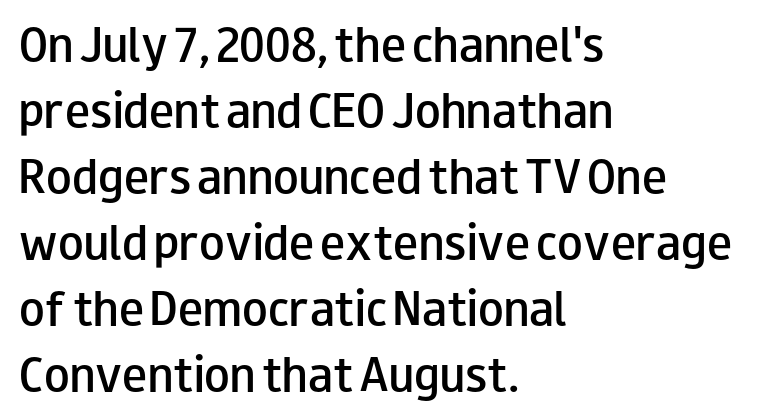
The image shows 42 px semibold, wide sans-serif type, upright; set left-aligned, normal line spacing (1.57x), normal letter spacing, not underlined; low stroke contrast and a small x-height.
